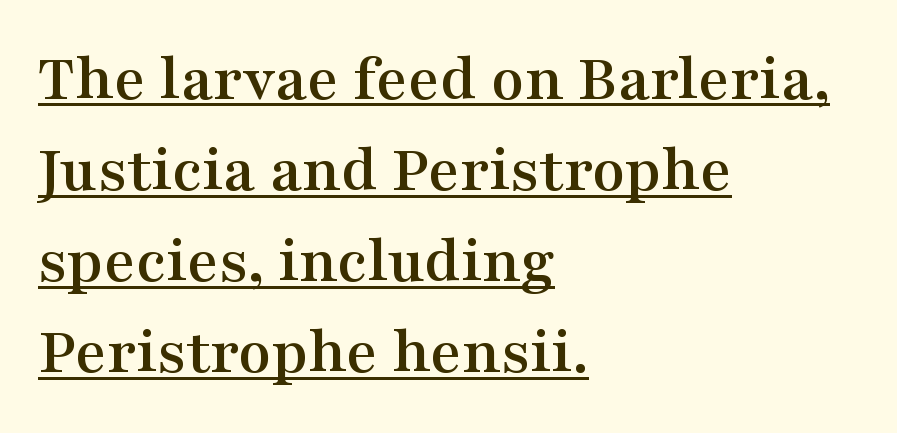
Q: Is the text italic (slanted)? A: No, it is upright.
Q: Is the typeface a serif or a sans-serif typeface? A: Serif.
Q: Is the text underlined? A: Yes.
Q: How is the paragraph aligned? A: Left-aligned.
Q: Is the spacing between letters normal or unusually wide? A: Normal.
Q: Is the spacing between lines tight, normal or loose? A: Normal.
Q: Width (condensed, normal, or wide)? A: Wide.
Q: Stroke contrast? A: Medium.
Q: x-height? A: Medium.
Q: Monospaced? A: No.
